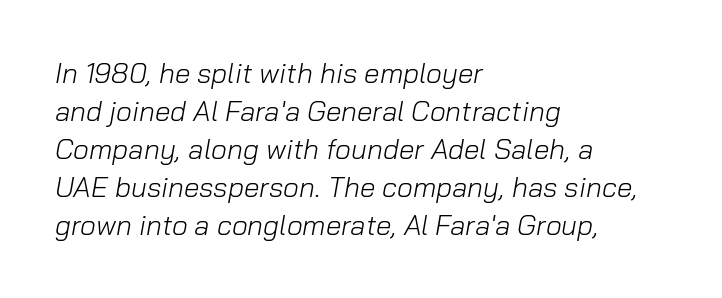
Q: Is the text bold? A: No.
Q: Is the text italic (slanted)? A: Yes, it leans right by about 10 degrees.
Q: Is the text underlined? A: No.
Q: How is the paragraph aligned? A: Left-aligned.
Q: Is the spacing between letters normal or unusually wide? A: Normal.
Q: Is the spacing between lines tight, normal or loose? A: Normal.
Q: Width (condensed, normal, or wide)? A: Normal.
Q: Stroke contrast? A: Low.
Q: x-height? A: Medium.
Q: Monospaced? A: No.
